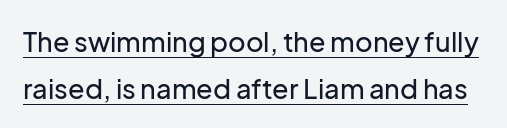
Q: Is the text italic (slanted)? A: No, it is upright.
Q: Is the text underlined? A: Yes.
Q: Is the spacing between letters normal or unusually wide? A: Normal.
